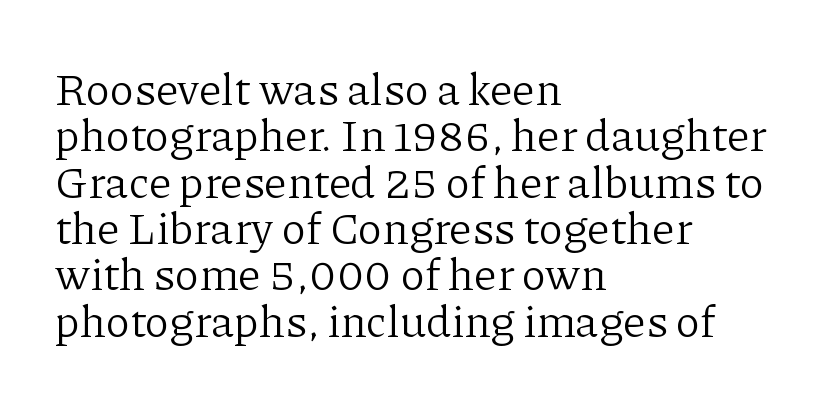
{"serif": "yes", "italic": "no", "bold": "no", "weight": "light", "width": "normal", "stroke_contrast": "low", "x_height": "medium", "monospaced": "no", "underline": "no", "align": "left", "line_spacing": "tight", "line_spacing_ratio": 1.03, "letter_spacing": "normal", "letter_spacing_em": 0.0, "glyph_px": 45}
